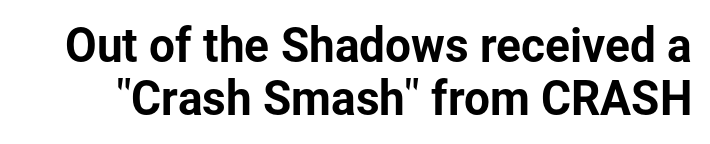
The image shows 46 px sans-serif type, upright; set tight line spacing (1.15x), normal letter spacing, not underlined; low stroke contrast and a medium x-height.
